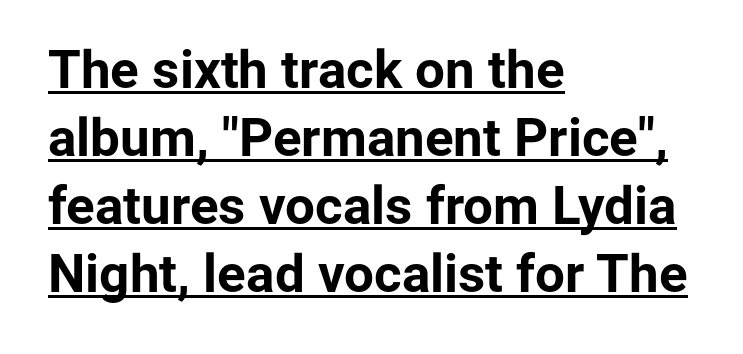
These lines were composed using upright roman letters. In CSS terms this would be text-align: left. Summary of weight: heavy, a full bold. You can see a thin bar hugging the bottom of the glyphs.
